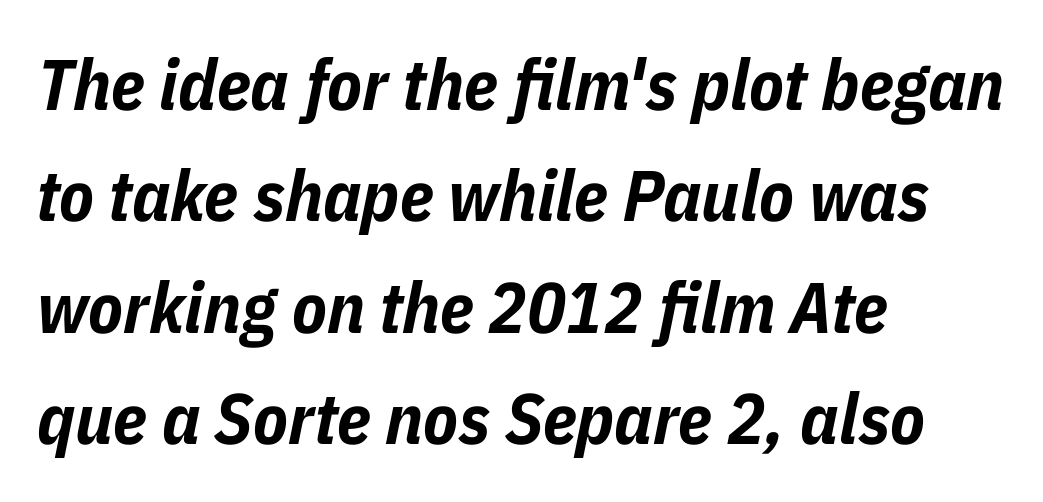
The image shows 71 px bold, condensed type, italic (leaning right); set left-aligned, normal line spacing (1.57x), normal letter spacing, not underlined; low stroke contrast and a medium x-height.
